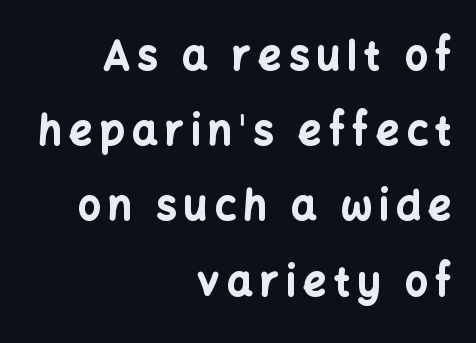
{"serif": "no", "italic": "no", "bold": "yes", "weight": "bold", "width": "normal", "stroke_contrast": "low", "x_height": "medium", "monospaced": "no", "underline": "no", "align": "right", "line_spacing_ratio": 1.88, "glyph_px": 40}
